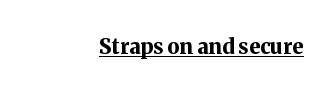
The image shows 21 px bold type, upright; set normal letter spacing, underlined.
